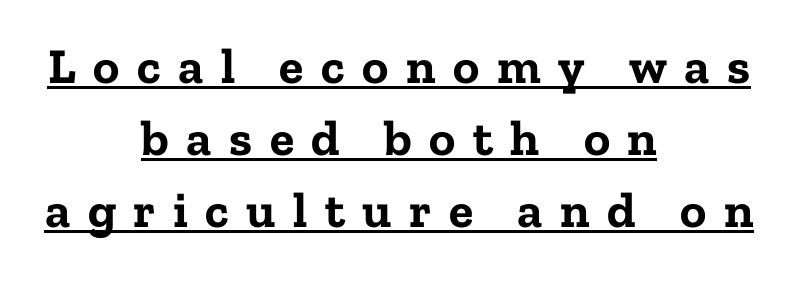
{"serif": "yes", "italic": "no", "bold": "yes", "weight": "bold", "width": "normal", "stroke_contrast": "low", "x_height": "medium", "monospaced": "no", "underline": "yes", "align": "center", "line_spacing": "normal", "line_spacing_ratio": 1.44, "letter_spacing": "wide", "letter_spacing_em": 0.35, "glyph_px": 50}
